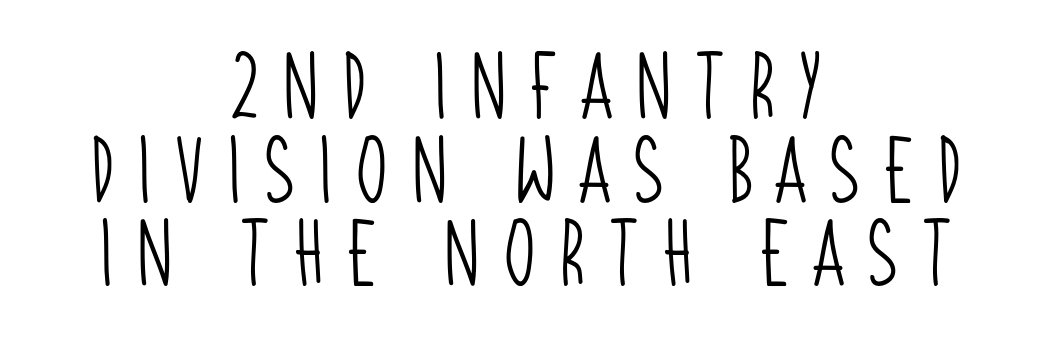
{"serif": "no", "bold": "no", "weight": "light", "width": "condensed", "stroke_contrast": "low", "x_height": "large", "monospaced": "no", "underline": "no", "align": "center", "line_spacing": "normal", "line_spacing_ratio": 1.25, "letter_spacing": "wide", "letter_spacing_em": 0.33, "glyph_px": 67}
